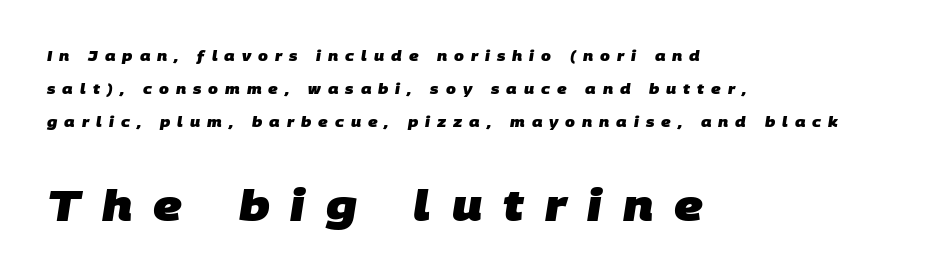
The image shows 42 px heavy sans-serif type; set left-aligned, loose line spacing (2.37x), unusually wide letter spacing (+0.5 em), not underlined; the second (bottom) block is 3.0x larger; low stroke contrast and a large x-height.
